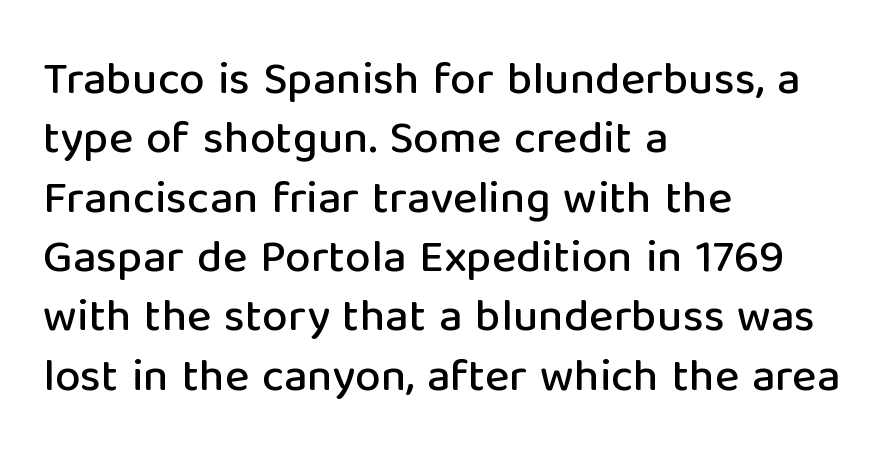
The image shows 46 px sans-serif type, upright; set left-aligned, normal line spacing (1.29x), normal letter spacing, not underlined; low stroke contrast and a medium x-height.
